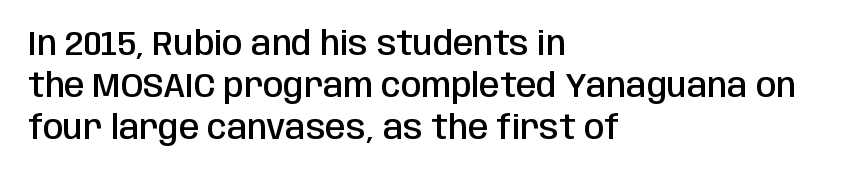
The glyphs have the mass of a demibold cut, below bold. The lettering stays uniformly vertical, giving the passage a roman look. You could not count columns in this text — the font is proportionally spaced. Alignment: flush left.
